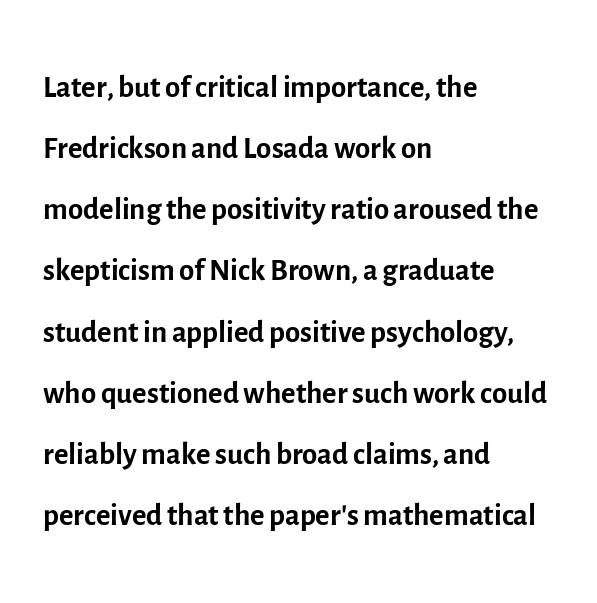
Q: Is the text bold? A: No.
Q: Is the text italic (slanted)? A: No, it is upright.
Q: Is the typeface a serif or a sans-serif typeface? A: Sans-serif.
Q: Is the text underlined? A: No.
Q: How is the paragraph aligned? A: Left-aligned.
Q: Is the spacing between letters normal or unusually wide? A: Normal.
Q: Is the spacing between lines tight, normal or loose? A: Normal.
Q: Width (condensed, normal, or wide)? A: Normal.
Q: x-height? A: Medium.
Q: Monospaced? A: No.
